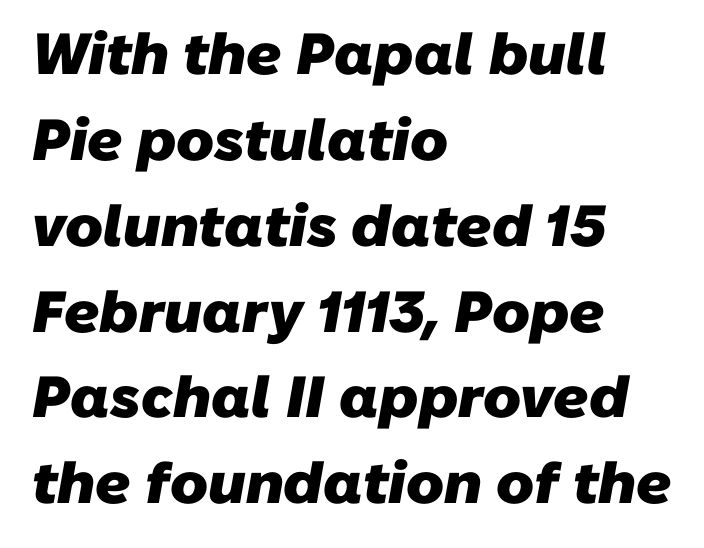
Regarding leading, the lines here are spaced in the standard way. Typeset ragged right — the left edge is the straight one. Clear beneath every line of the passage. The face used here is a sans, in the tradition of grotesques and geometrics. These lines are rendered in a variable-pitch font.
